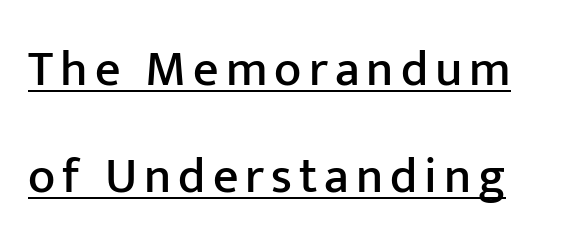
The letters stand upright; this is a roman face. Is this a fixed-width face? No — the glyphs have proportional, varying widths. Line spacing here is loose. Somebody hit Ctrl+U on this one — the words are underlined. To sum up the face: it is a sans, with no serifs.
